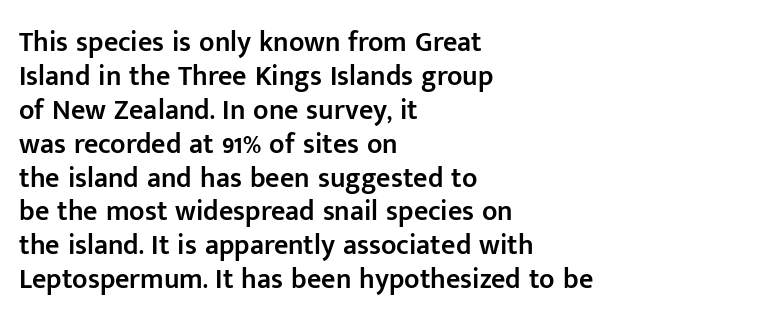
Q: Is the text bold? A: Semi-bold.
Q: Is the text italic (slanted)? A: No, it is upright.
Q: Is the typeface a serif or a sans-serif typeface? A: Sans-serif.
Q: Is the text underlined? A: No.
Q: How is the paragraph aligned? A: Left-aligned.
Q: Is the spacing between letters normal or unusually wide? A: Normal.
Q: Width (condensed, normal, or wide)? A: Normal.
Q: Stroke contrast? A: Low.
Q: x-height? A: Medium.
Q: Monospaced? A: No.
